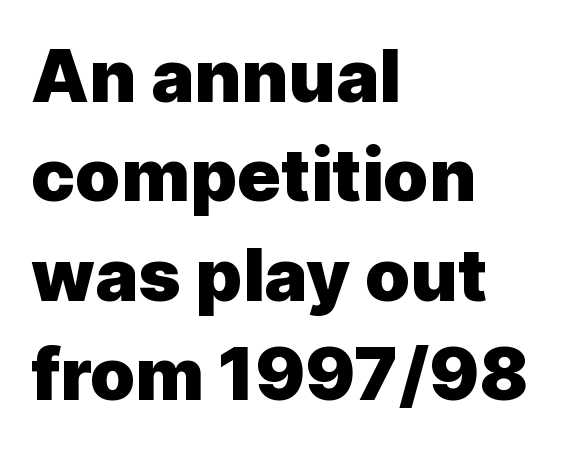
{"serif": "no", "italic": "no", "bold": "yes", "weight": "heavy", "width": "normal", "x_height": "medium", "monospaced": "no", "underline": "no", "align": "left", "line_spacing": "normal", "line_spacing_ratio": 1.36, "letter_spacing": "normal", "letter_spacing_em": 0.0, "glyph_px": 73}
